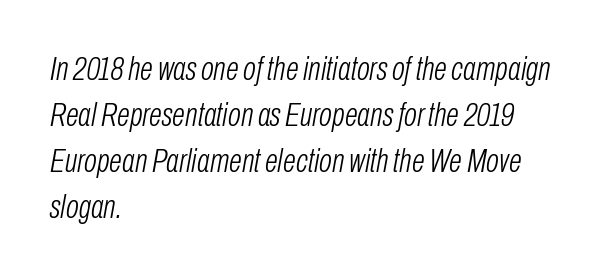
The image shows 34 px light, condensed type, italic (leaning right); set left-aligned, normal line spacing (1.35x), normal letter spacing, not underlined; low stroke contrast and a medium x-height.
